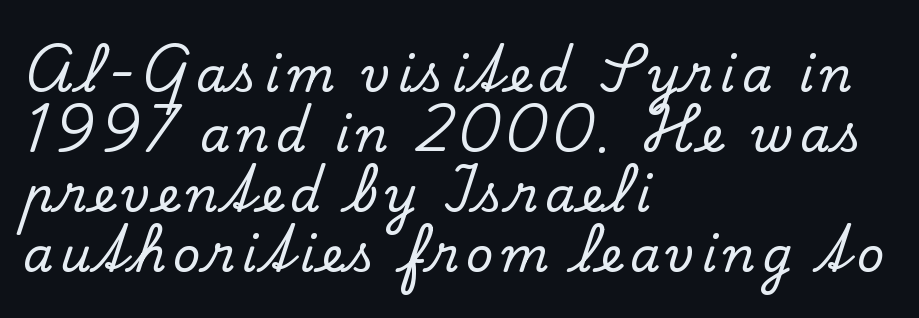
Q: Is the text italic (slanted)? A: Yes.
Q: Is the typeface a serif or a sans-serif typeface? A: Serif.
Q: Is the text underlined? A: No.
Q: How is the paragraph aligned? A: Left-aligned.
Q: Is the spacing between lines tight, normal or loose? A: Normal.
Q: Width (condensed, normal, or wide)? A: Normal.
Q: Stroke contrast? A: Low.
Q: x-height? A: Small.
Q: Monospaced? A: No.
